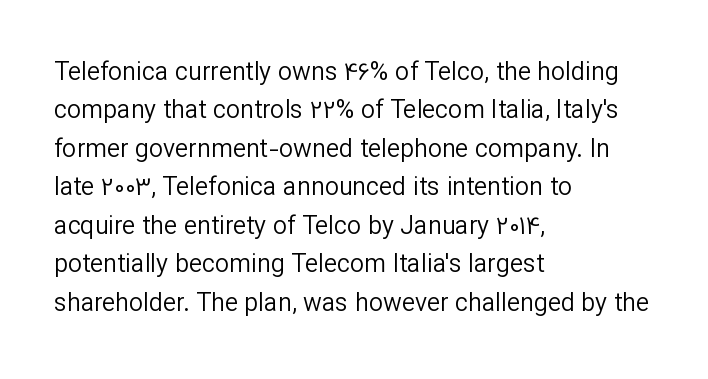
This sample uses an upright cut, with every glyph sitting square on the baseline. The string is rendered with underlining switched off. Tracking value appears to be zero — textbook default spacing. The lines in this sample share a left origin and differ only in where they stop. Vertical spacing — default.
